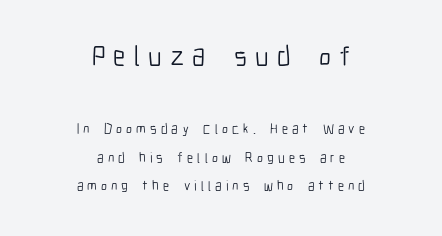
Q: Is the text bold? A: No.
Q: Is the text italic (slanted)? A: No, it is upright.
Q: Is the typeface a serif or a sans-serif typeface? A: Sans-serif.
Q: Is the text underlined? A: No.
Q: How is the paragraph aligned? A: Centered.
Q: Is the spacing between letters normal or unusually wide? A: Unusually wide.
Q: Is the spacing between lines tight, normal or loose? A: Loose.
Q: Which block of text is set in a larger size, the first (top) or the second (bottom)? A: The first (top) one.
Q: Width (condensed, normal, or wide)? A: Condensed.
Q: Stroke contrast? A: Low.
Q: x-height? A: Medium.
Q: Monospaced? A: No.
